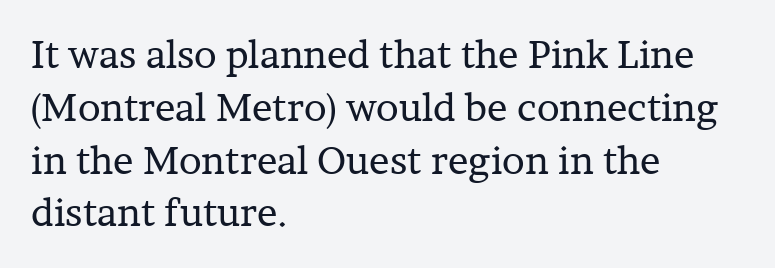
{"serif": "yes", "italic": "no", "bold": "no", "weight": "regular", "width": "normal", "stroke_contrast": "low", "x_height": "medium", "monospaced": "no", "underline": "no", "align": "left", "line_spacing": "normal", "line_spacing_ratio": 1.39, "letter_spacing": "normal", "letter_spacing_em": 0.0, "glyph_px": 38}
